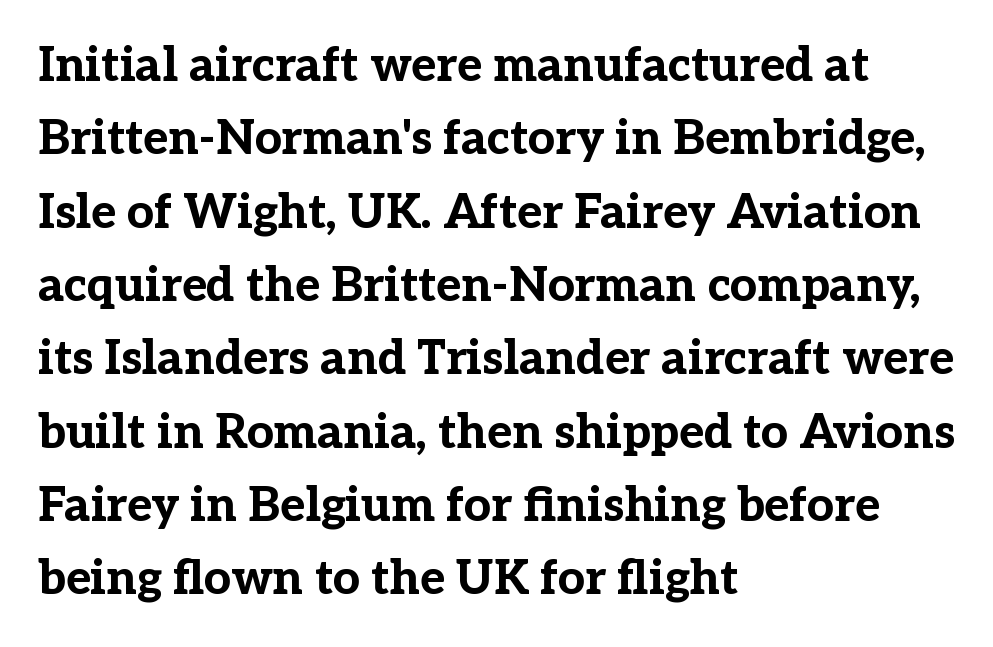
{"serif": "yes", "italic": "no", "bold": "yes", "weight": "bold", "width": "normal", "stroke_contrast": "low", "x_height": "medium", "monospaced": "no", "underline": "no", "align": "left", "line_spacing": "normal", "line_spacing_ratio": 1.56, "letter_spacing": "normal", "letter_spacing_em": 0.0, "glyph_px": 47}
